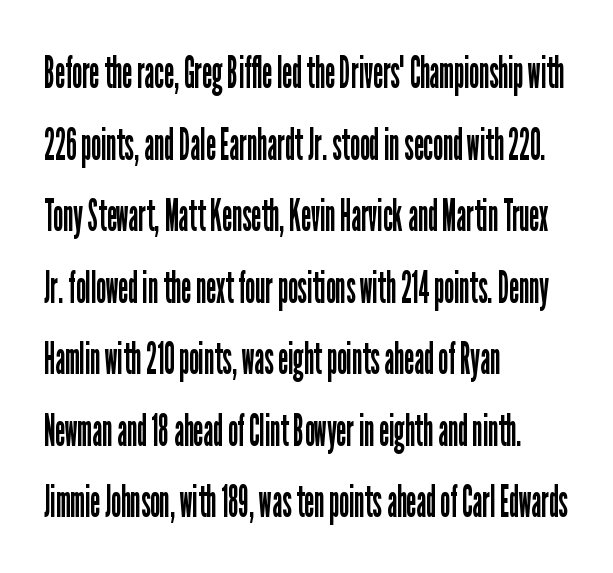
Q: Is the text bold? A: No.
Q: Is the text italic (slanted)? A: No, it is upright.
Q: Is the typeface a serif or a sans-serif typeface? A: Sans-serif.
Q: Is the text underlined? A: No.
Q: How is the paragraph aligned? A: Left-aligned.
Q: Is the spacing between letters normal or unusually wide? A: Normal.
Q: Is the spacing between lines tight, normal or loose? A: Normal.
Q: Width (condensed, normal, or wide)? A: Condensed.
Q: Stroke contrast? A: Low.
Q: x-height? A: Medium.
Q: Monospaced? A: No.
